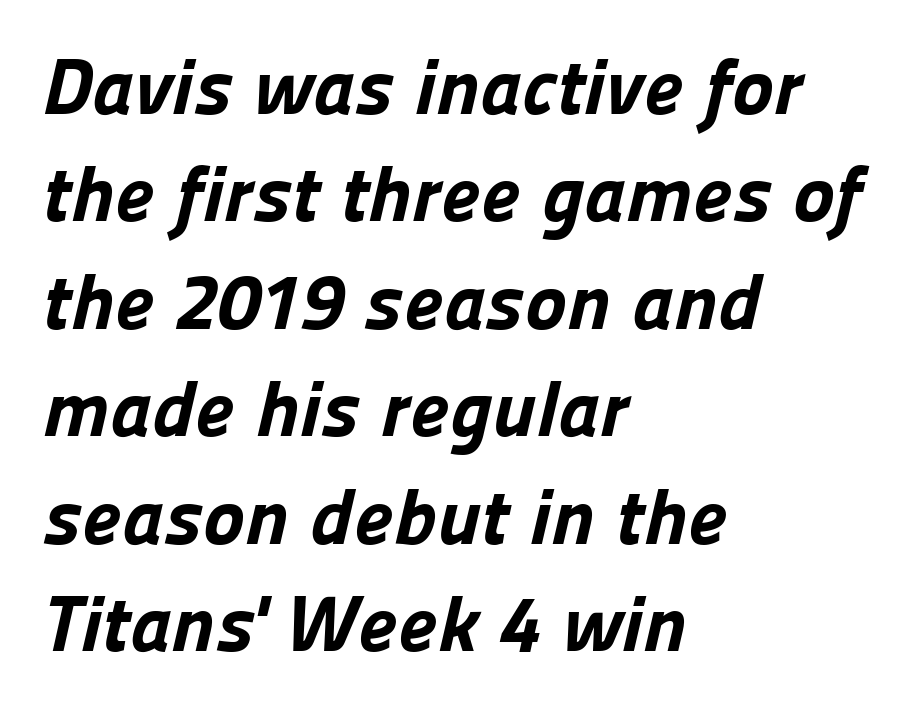
Q: Is the text bold? A: Yes.
Q: Is the typeface a serif or a sans-serif typeface? A: Sans-serif.
Q: Is the text underlined? A: No.
Q: How is the paragraph aligned? A: Left-aligned.
Q: Is the spacing between letters normal or unusually wide? A: Normal.
Q: Is the spacing between lines tight, normal or loose? A: Normal.
Q: Width (condensed, normal, or wide)? A: Normal.
Q: Stroke contrast? A: Low.
Q: x-height? A: Medium.
Q: Monospaced? A: No.
